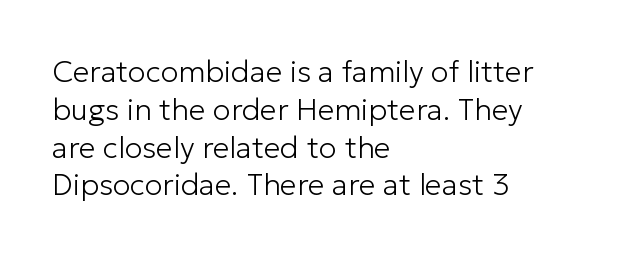
Q: Is the text bold? A: No.
Q: Is the text italic (slanted)? A: No, it is upright.
Q: Is the typeface a serif or a sans-serif typeface? A: Sans-serif.
Q: Is the text underlined? A: No.
Q: How is the paragraph aligned? A: Left-aligned.
Q: Is the spacing between letters normal or unusually wide? A: Normal.
Q: Is the spacing between lines tight, normal or loose? A: Normal.
Q: Width (condensed, normal, or wide)? A: Normal.
Q: Stroke contrast? A: Low.
Q: x-height? A: Medium.
Q: Monospaced? A: No.
